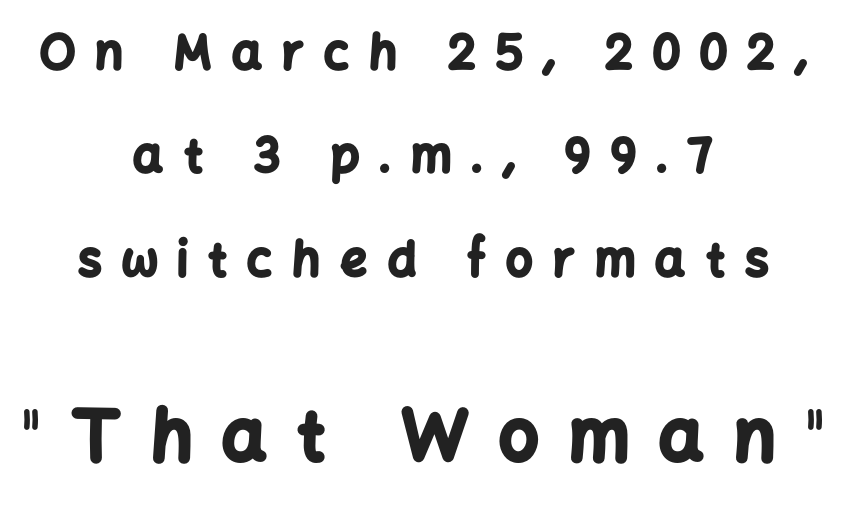
Line spacing here is loose. These lines were composed using upright roman letters. A dark, heavy texture on the line: the type is bold. Is the block centered? Yes — each line is placed symmetrically about the middle.
